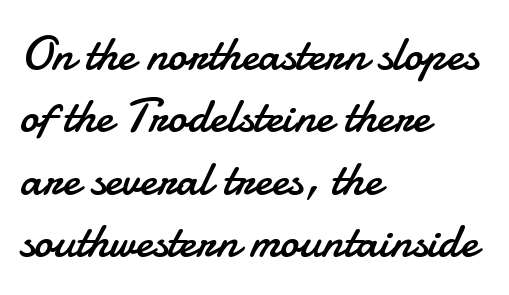
Successive baselines arrive at the customary interval. Think of a printed novel: that variable character pitch is what you see here. Nope, no serifs anywhere on these letters. Check under the words: just untouched page. Weight: regular or lighter.
